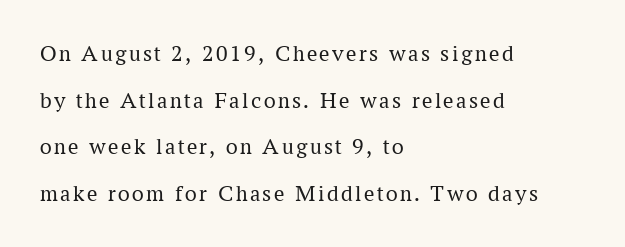
Q: Is the text bold? A: No.
Q: Is the text italic (slanted)? A: No, it is upright.
Q: Is the text underlined? A: No.
Q: How is the paragraph aligned? A: Left-aligned.
Q: Is the spacing between lines tight, normal or loose? A: Loose.
